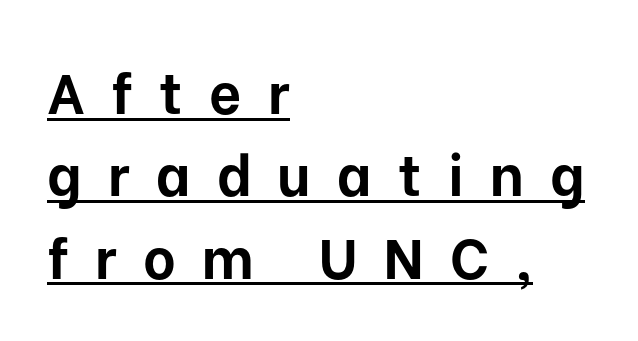
Q: Is the text bold? A: Yes.
Q: Is the text italic (slanted)? A: No, it is upright.
Q: Is the typeface a serif or a sans-serif typeface? A: Sans-serif.
Q: Is the text underlined? A: Yes.
Q: How is the paragraph aligned? A: Left-aligned.
Q: Is the spacing between letters normal or unusually wide? A: Unusually wide.
Q: Is the spacing between lines tight, normal or loose? A: Normal.
Q: Width (condensed, normal, or wide)? A: Normal.
Q: Stroke contrast? A: Low.
Q: x-height? A: Medium.
Q: Monospaced? A: No.
